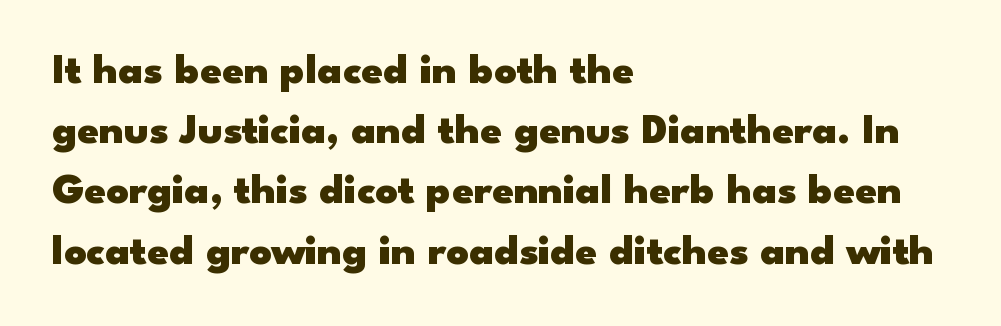
{"serif": "no", "italic": "no", "bold": "yes", "weight": "heavy", "width": "wide", "stroke_contrast": "low", "x_height": "small", "monospaced": "no", "underline": "no", "align": "left", "line_spacing": "normal", "line_spacing_ratio": 1.4, "letter_spacing": "normal", "letter_spacing_em": 0.0, "glyph_px": 43}
